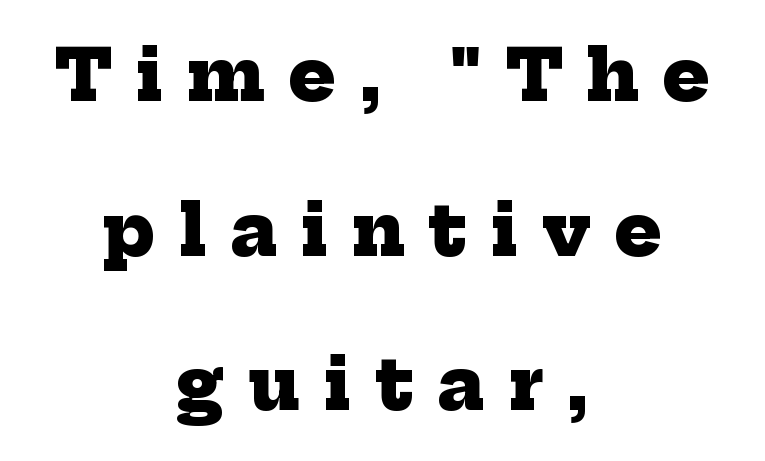
{"serif": "yes", "bold": "yes", "weight": "heavy", "width": "normal", "stroke_contrast": "low", "x_height": "medium", "monospaced": "no", "underline": "no", "align": "center", "line_spacing": "loose", "line_spacing_ratio": 2.21, "letter_spacing": "wide", "letter_spacing_em": 0.34, "glyph_px": 70}
